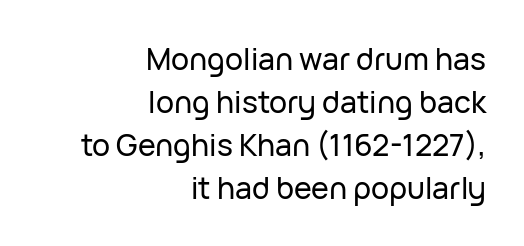
The image shows 30 px sans-serif type, upright; set right-aligned, normal line spacing (1.43x), normal letter spacing, not underlined; low stroke contrast and a medium x-height.
